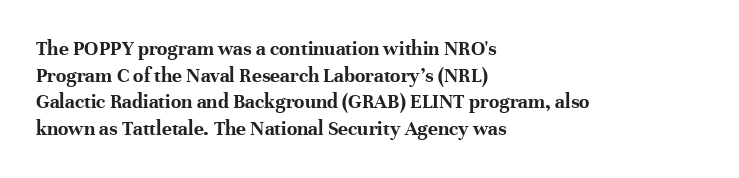
Q: Is the text bold? A: Yes.
Q: Is the text italic (slanted)? A: No, it is upright.
Q: Is the text underlined? A: No.
Q: How is the paragraph aligned? A: Left-aligned.
Q: Is the spacing between letters normal or unusually wide? A: Normal.
Q: Is the spacing between lines tight, normal or loose? A: Normal.
